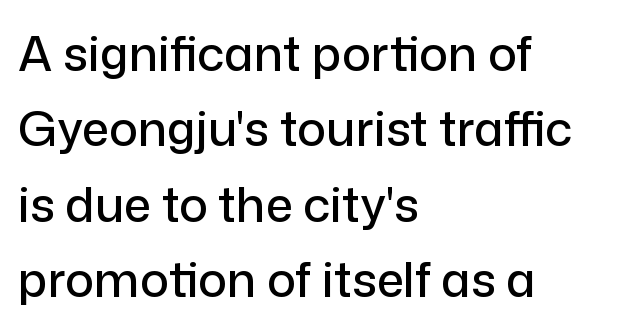
Q: Is the text italic (slanted)? A: No, it is upright.
Q: Is the typeface a serif or a sans-serif typeface? A: Sans-serif.
Q: Is the text underlined? A: No.
Q: How is the paragraph aligned? A: Left-aligned.
Q: Is the spacing between letters normal or unusually wide? A: Normal.
Q: Is the spacing between lines tight, normal or loose? A: Normal.
Q: Width (condensed, normal, or wide)? A: Normal.
Q: Stroke contrast? A: Low.
Q: x-height? A: Medium.
Q: Monospaced? A: No.
